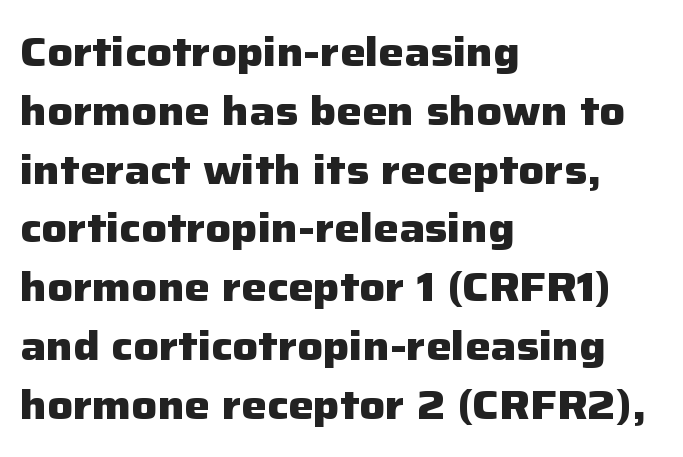
The image shows 40 px heavy sans-serif type, upright; set left-aligned, normal line spacing (1.47x), normal letter spacing, not underlined; low stroke contrast and a medium x-height.
